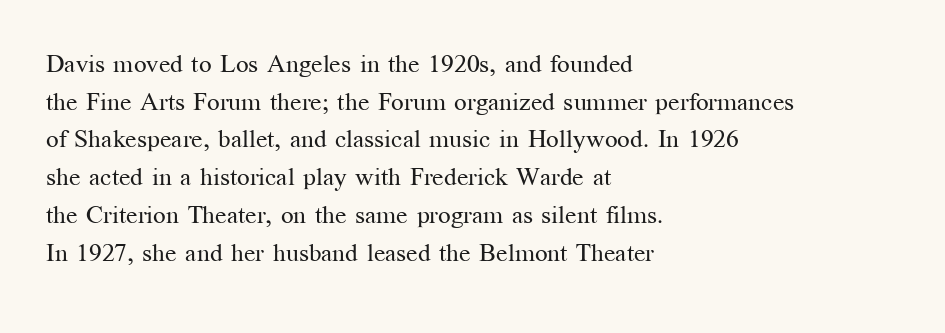
The face used here is rendered with its standard letterfit. Just letters on the line, the space beneath them empty. Caption: face not bold, strokes unweighted. Line spacing here is normal.
